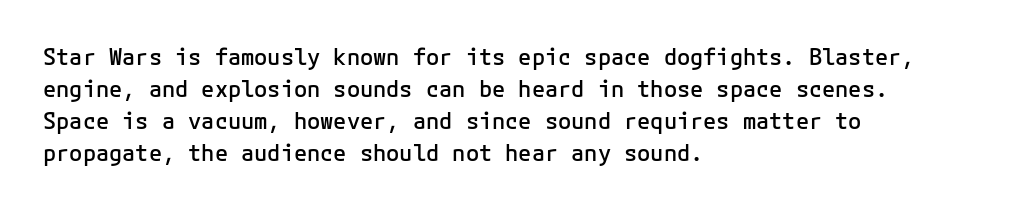
{"italic": "no", "bold": "semi", "underline": "no", "align": "left", "line_spacing": "normal", "line_spacing_ratio": 1.45, "letter_spacing": "normal", "letter_spacing_em": 0.0, "glyph_px": 22}
